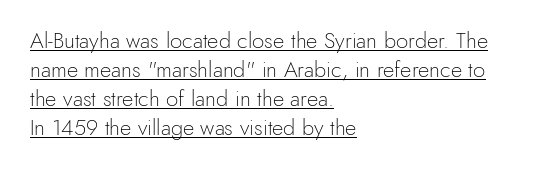
The image shows 22 px text type, upright; set left-aligned, normal line spacing (1.32x), normal letter spacing, underlined.
